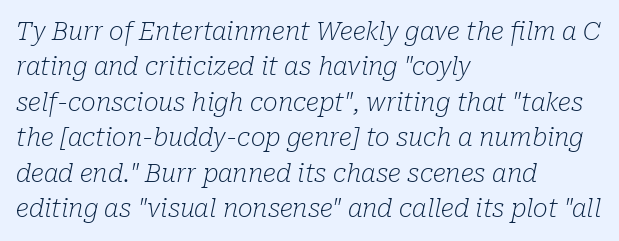
{"italic": "yes", "lean": "right", "slant_degrees": 10, "bold": "no", "underline": "no", "align": "left", "line_spacing": "normal", "line_spacing_ratio": 1.42, "letter_spacing": "normal", "letter_spacing_em": 0.0, "glyph_px": 25}
